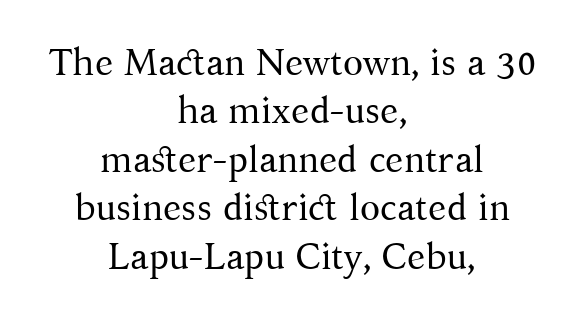
This sample uses plain, unmodified letter spacing. Vertical spacing — default. The specimen reads as upright at a glance. Stroke terminals: seriffed. The passage is arranged like a title page — every line centered. Honestly, there is no underline to notice here at all.
